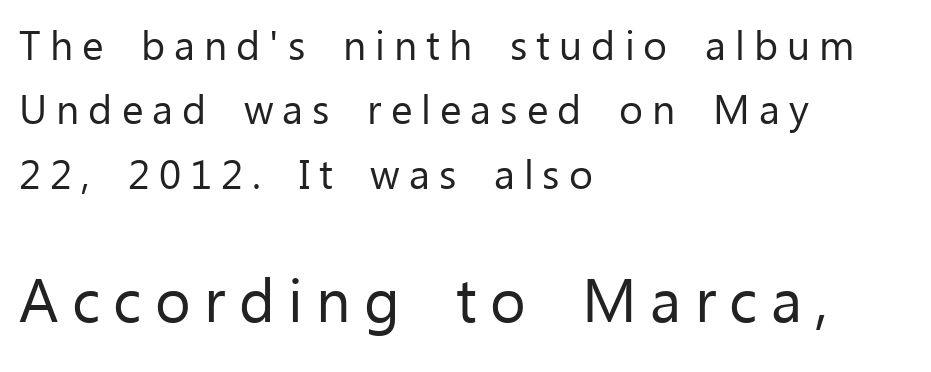
The font sits on the lighter half of the weight spectrum, regular included. The setting favours the left margin, as ordinary paragraphs usually do. The line texture is sparse and dotted thanks to wide tracking. Characters remain perfectly vertical along every line. No feet cap the strokes, marking this as sans-serif type.
